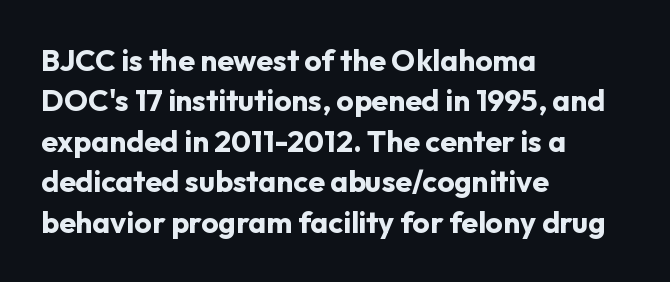
Q: Is the text bold? A: Yes.
Q: Is the text italic (slanted)? A: No, it is upright.
Q: Is the typeface a serif or a sans-serif typeface? A: Sans-serif.
Q: Is the text underlined? A: No.
Q: How is the paragraph aligned? A: Left-aligned.
Q: Is the spacing between letters normal or unusually wide? A: Normal.
Q: Is the spacing between lines tight, normal or loose? A: Normal.
Q: Width (condensed, normal, or wide)? A: Normal.
Q: Stroke contrast? A: Low.
Q: x-height? A: Medium.
Q: Monospaced? A: No.
